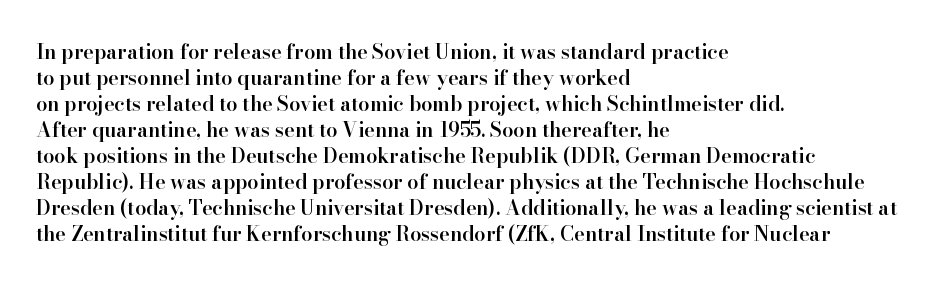
The image shows 20 px text type, upright; set left-aligned, normal line spacing (1.3x), normal letter spacing, not underlined.
